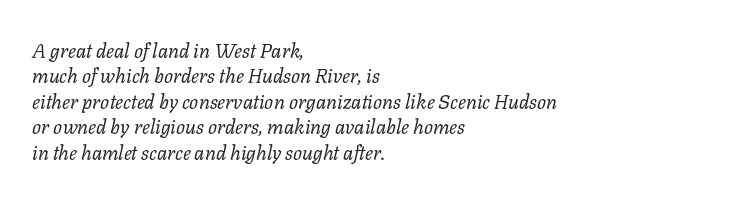
Leading matches the norm, producing a regular column. Observe the ordinary spacing: letters are neighbours, not strangers. A quiet, ordinary-to-light weight characterises the typeface. Reading down the block, your eye returns to a fixed left position each line. Rule under the text: the space is simply empty. Looking at the ascenders, they clearly lean.
